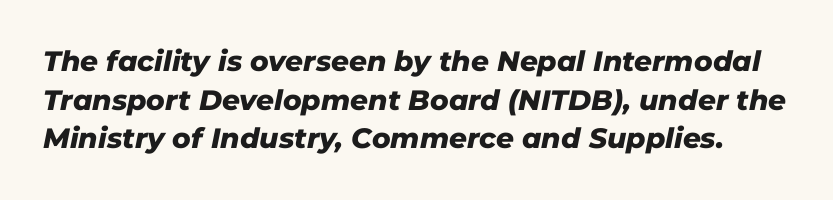
The image shows 28 px heavy type, italic (leaning right); set normal line spacing (1.38x), normal letter spacing, not underlined; low stroke contrast and a medium x-height.
